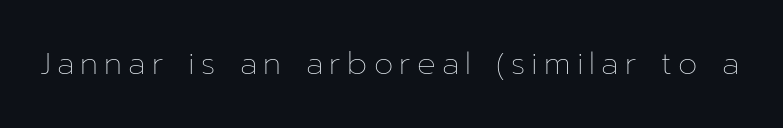
Is the letter spacing exaggerated? Yes — the characters are pushed far apart. These lines were composed using upright roman letters. The zone under the glyphs is completely vacant. The face used here is proportionally spaced, like ordinary book or web type.
